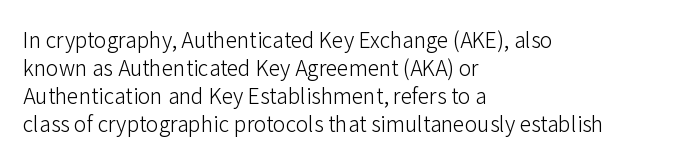
The image shows 21 px text type, upright; set left-aligned, normal line spacing (1.34x), normal letter spacing, not underlined.
